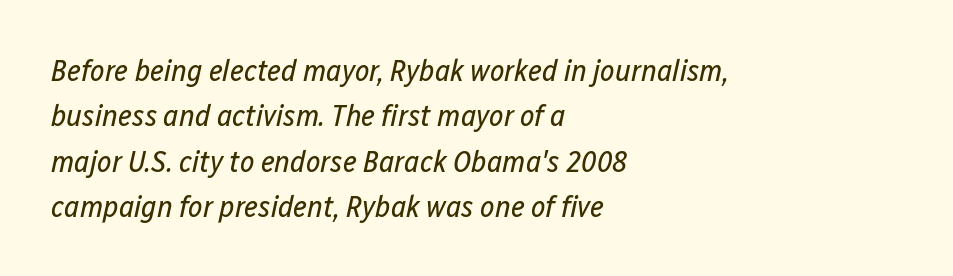
The image shows 31 px regular-weight, condensed type, italic (leaning right); set left-aligned, normal line spacing (1.46x), normal letter spacing, not underlined; low stroke contrast and a medium x-height.
